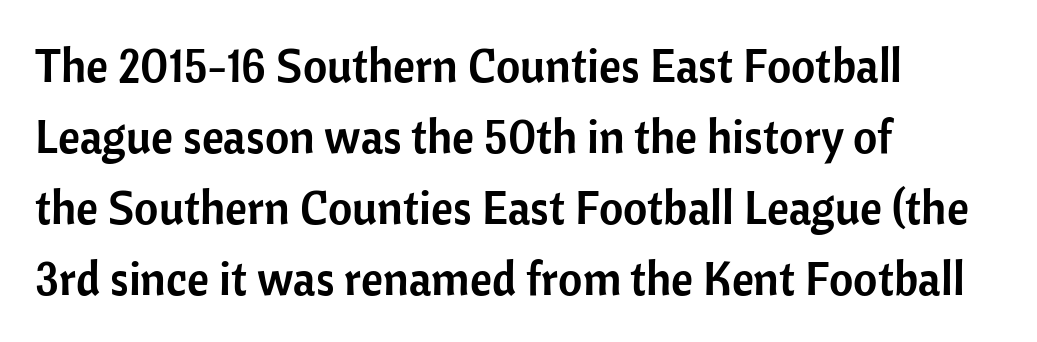
{"serif": "no", "italic": "no", "width": "normal", "stroke_contrast": "low", "x_height": "medium", "monospaced": "no", "underline": "no", "align": "left", "line_spacing": "normal", "line_spacing_ratio": 1.51, "letter_spacing": "normal", "letter_spacing_em": 0.0, "glyph_px": 47}
